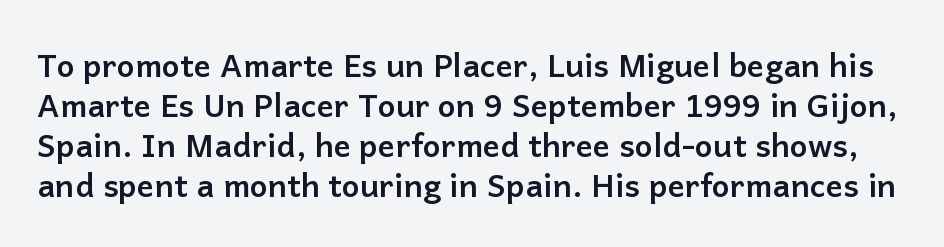
Words appear dense and cohesive because spacing is normal. Unlike a traditional serif, this face leaves its strokes unadorned. The rows are spaced the way most documents space them. The zone under the glyphs is completely vacant.
